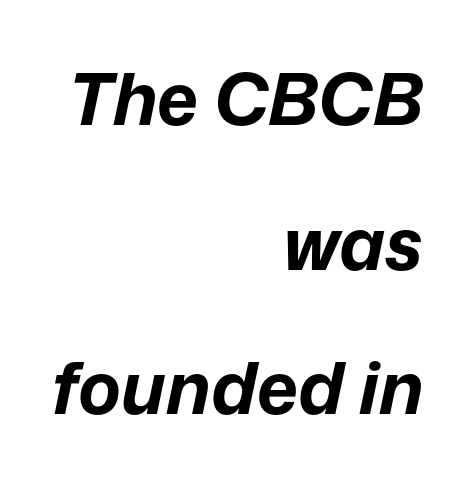
{"italic": "yes", "lean": "right", "slant_degrees": 12, "bold": "yes", "weight": "bold", "width": "normal", "stroke_contrast": "low", "x_height": "medium", "monospaced": "no", "underline": "no", "align": "right", "line_spacing": "loose", "line_spacing_ratio": 2.01, "letter_spacing": "normal", "letter_spacing_em": 0.0, "glyph_px": 72}
